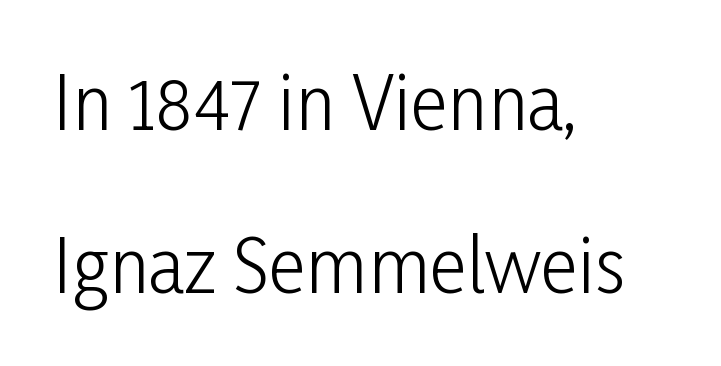
Style check: upright. Letter spacing: default. A great deal of white space separates one row of letters from the next. The string is rendered with underlining switched off.
